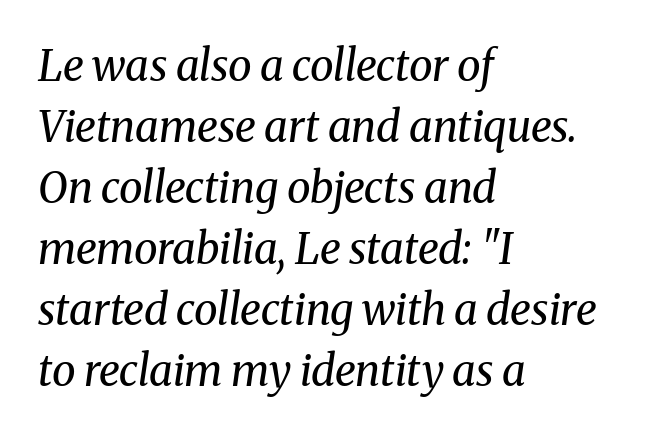
Q: Is the text bold? A: No.
Q: Is the text italic (slanted)? A: Yes, it leans right by about 8 degrees.
Q: Is the typeface a serif or a sans-serif typeface? A: Serif.
Q: Is the text underlined? A: No.
Q: How is the paragraph aligned? A: Left-aligned.
Q: Is the spacing between letters normal or unusually wide? A: Normal.
Q: Is the spacing between lines tight, normal or loose? A: Normal.
Q: Width (condensed, normal, or wide)? A: Normal.
Q: Stroke contrast? A: Medium.
Q: x-height? A: Medium.
Q: Monospaced? A: No.
